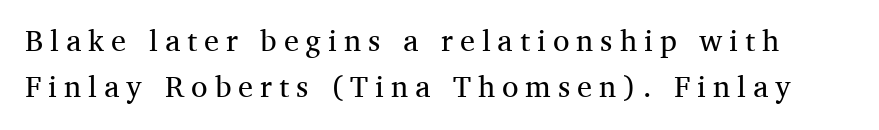
Q: Is the text bold? A: No.
Q: Is the text italic (slanted)? A: No, it is upright.
Q: Is the typeface a serif or a sans-serif typeface? A: Serif.
Q: Is the text underlined? A: No.
Q: Is the spacing between letters normal or unusually wide? A: Unusually wide.
Q: Is the spacing between lines tight, normal or loose? A: Normal.
Q: Width (condensed, normal, or wide)? A: Normal.
Q: Stroke contrast? A: Medium.
Q: x-height? A: Medium.
Q: Monospaced? A: No.
